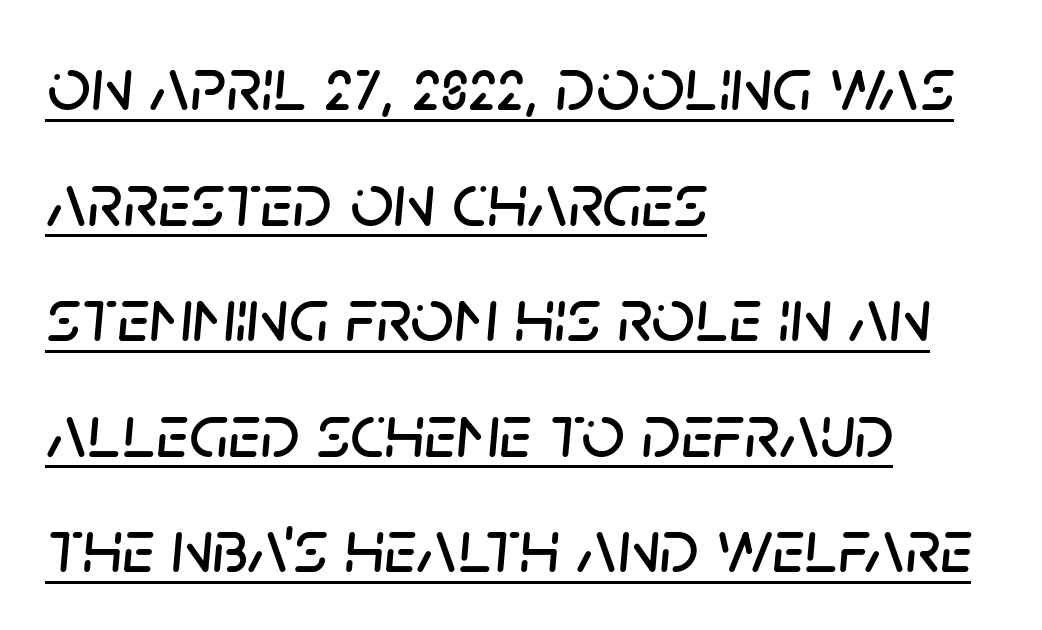
The passage shown leans; its letterforms are oblique. Proportional: the letters do not fall into vertical columns. How are the letters spaced? Ordinarily, with no added tracking. If you measured baseline to baseline, you'd find a middling distance. Teacher's note: observe the even left margin — that is flush-left alignment.
